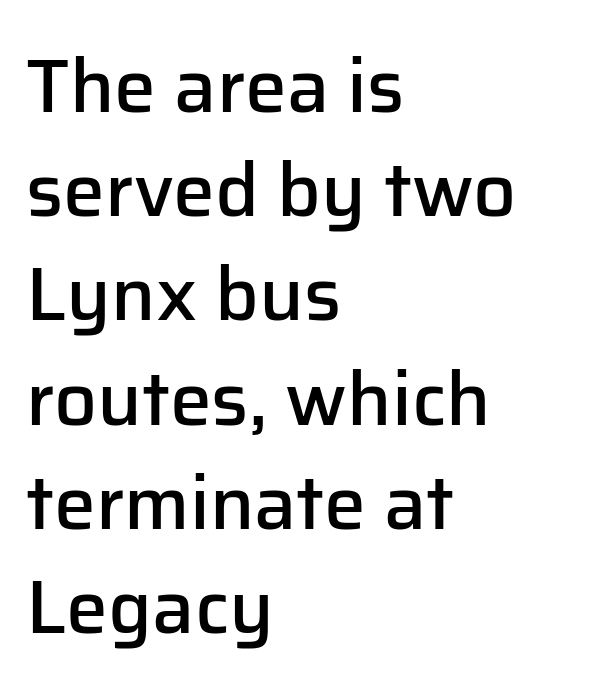
Is this a sans? Yes — the strokes have no serifs. This is roman type, the default non-slanted kind. Does the weight exceed regular? Yes, but only to semibold. A classic flush-left, rag-right setting is used for this passage.
